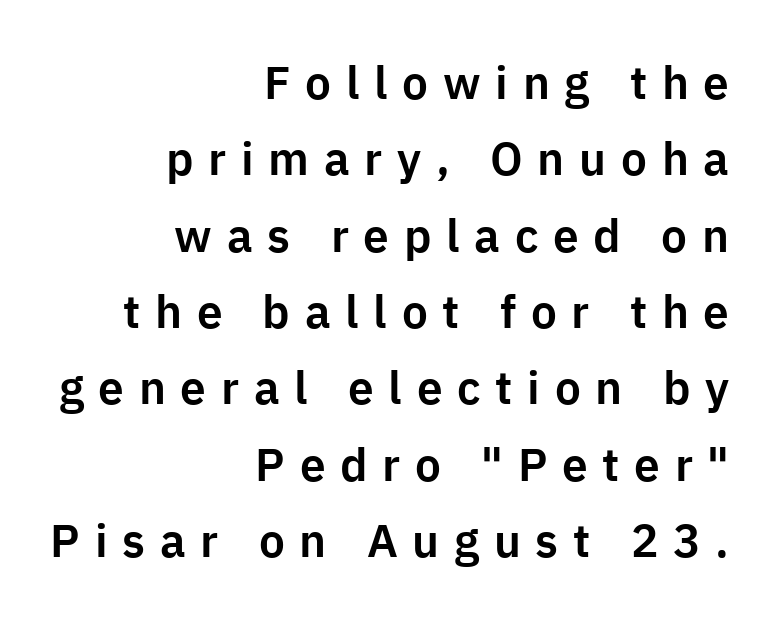
Type style note: lacks serifs. A clean baseline with only descenders dipping below it. The font's upright variant was chosen for this text. Spacing verdict: proportional, widths tailored to each character. A normal amount of white space separates one row of letters from the next.
